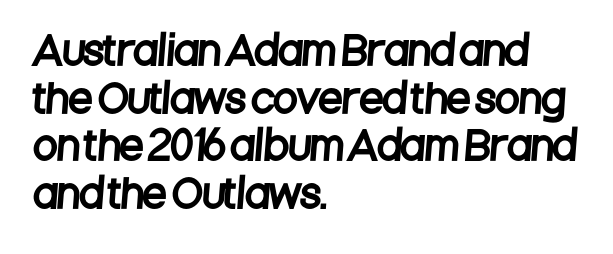
Beneath every word, the page is bare. Character widths vary here, with narrow letters taking less room than wide ones. Letter spacing: default. The paragraph has a hard left edge and a soft right edge. Typographically, this falls in the sans-serif category.
